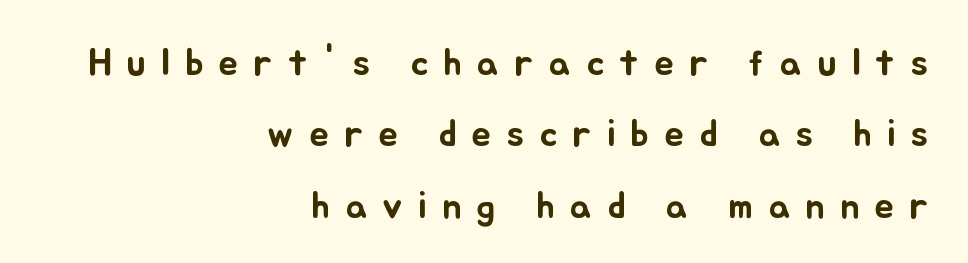
{"italic": "no", "width": "normal", "stroke_contrast": "low", "x_height": "small", "monospaced": "no", "underline": "no", "align": "right", "line_spacing_ratio": 1.83, "letter_spacing": "wide", "letter_spacing_em": 0.39, "glyph_px": 39}
